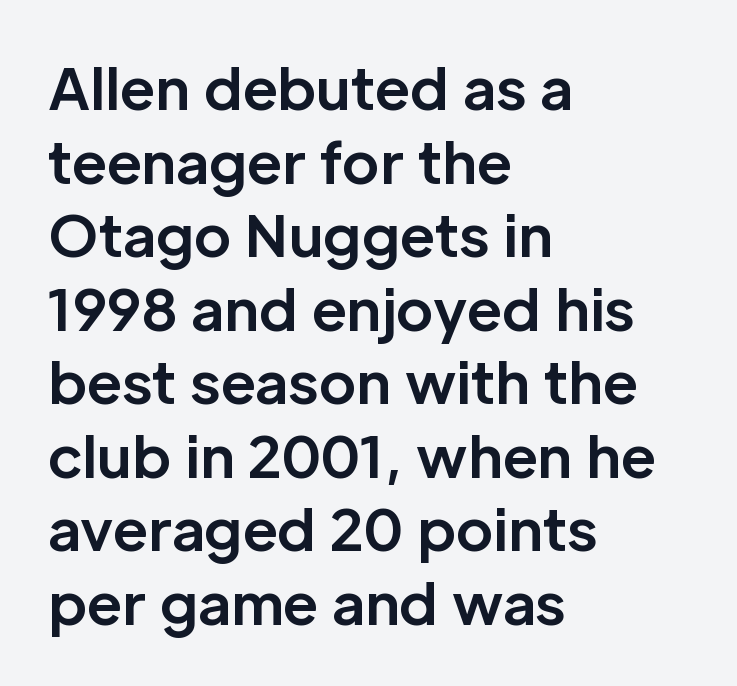
Letter spacing: default. The characters look thick and weighty, a clear bold. Looks like regular typesetting: each glyph gets only the width it needs. Nobody drew a line under any word here.
